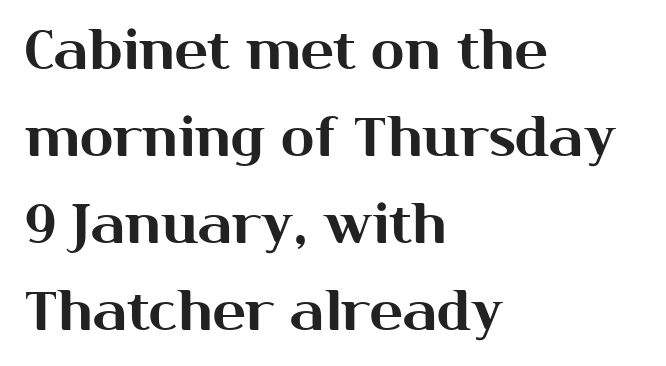
The image shows 55 px sans-serif type, upright; set left-aligned, normal line spacing (1.58x), normal letter spacing, not underlined; medium stroke contrast and a medium x-height.
